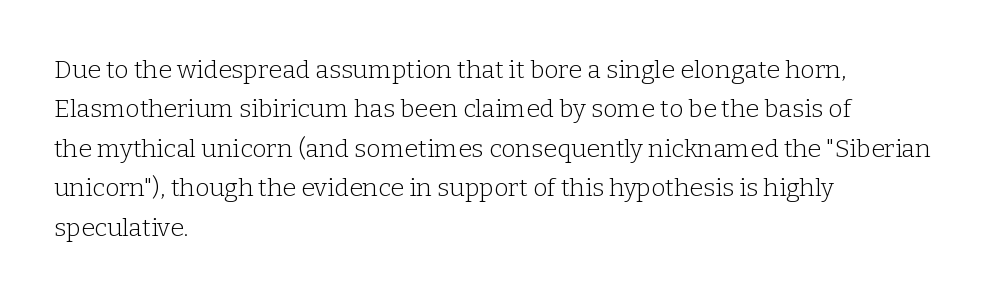
This block has exactly the height ordinary leading produces. Heft: none added — not bold. The face used here is rendered with its standard letterfit. Horizontally, the lines are justified to the leading edge only.
